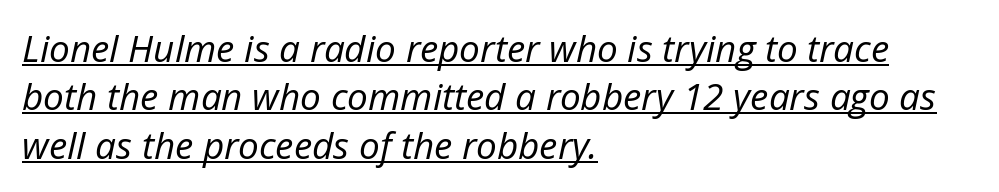
{"italic": "yes", "lean": "right", "slant_degrees": 12, "bold": "no", "weight": "regular", "width": "normal", "stroke_contrast": "low", "x_height": "medium", "monospaced": "no", "underline": "yes", "align": "left", "line_spacing": "normal", "line_spacing_ratio": 1.31, "letter_spacing": "normal", "letter_spacing_em": 0.0, "glyph_px": 37}
